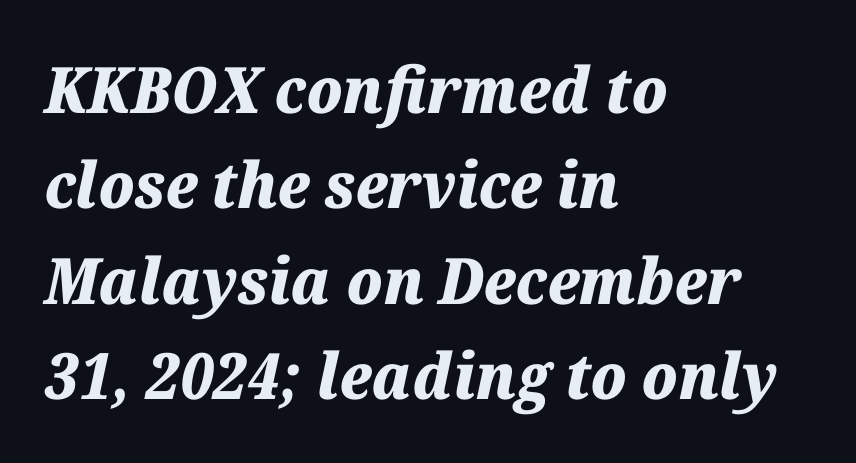
The string is rendered with underlining switched off. The line texture is even and compact thanks to regular tracking. A full-strength bold gives these letters their thick strokes. The compositor pushed each line to the left boundary. Does the leading feel generous? No, just average.
